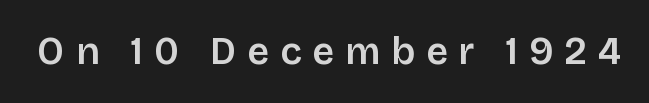
Q: Is the text italic (slanted)? A: No, it is upright.
Q: Is the typeface a serif or a sans-serif typeface? A: Sans-serif.
Q: Is the text underlined? A: No.
Q: Is the spacing between letters normal or unusually wide? A: Unusually wide.
Q: Width (condensed, normal, or wide)? A: Normal.
Q: Stroke contrast? A: Low.
Q: x-height? A: Large.
Q: Monospaced? A: No.
